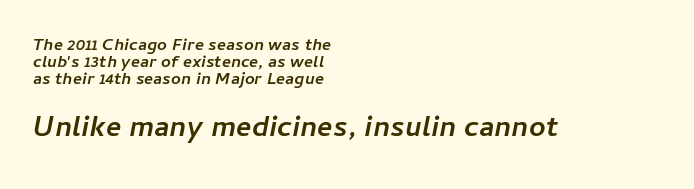
Q: Is the text bold? A: Yes.
Q: Is the text italic (slanted)? A: Yes, it leans right by about 11 degrees.
Q: Is the text underlined? A: No.
Q: How is the paragraph aligned? A: Left-aligned.
Q: Is the spacing between letters normal or unusually wide? A: Normal.
Q: Is the spacing between lines tight, normal or loose? A: Tight.
Q: Which block of text is set in a larger size, the first (top) or the second (bottom)? A: The second (bottom) one.
Q: Width (condensed, normal, or wide)? A: Normal.
Q: Stroke contrast? A: Low.
Q: x-height? A: Medium.
Q: Monospaced? A: No.
